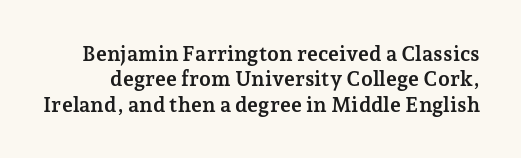
Q: Is the text bold? A: Yes.
Q: Is the text italic (slanted)? A: No, it is upright.
Q: Is the text underlined? A: No.
Q: Is the spacing between letters normal or unusually wide? A: Normal.
